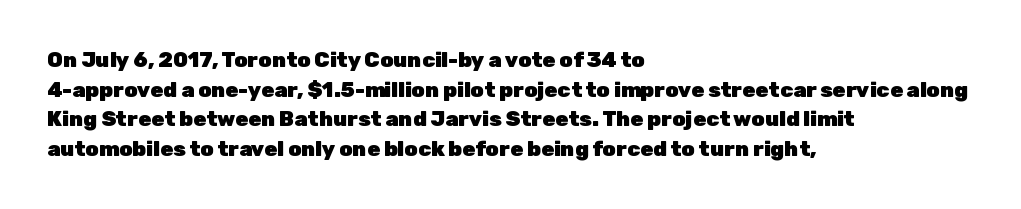
The image shows 21 px bold type, upright; set left-aligned, normal line spacing (1.41x), normal letter spacing, not underlined.
